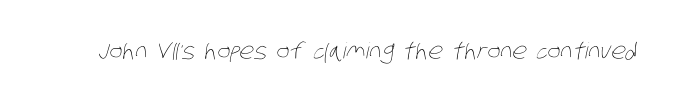
The image shows 22 px text type; set normal letter spacing, not underlined.
